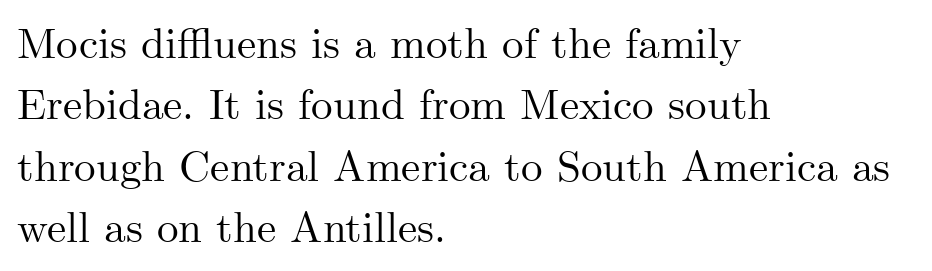
To sum up the face: it has serifs. In terms of posture, this sample is upright. Compared with a centered layout, this one pins lines to the left instead. Here the glyphs are tracked normally, forming tight word shapes.
